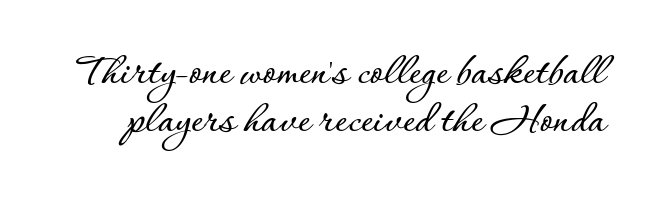
Q: Is the text italic (slanted)? A: Yes.
Q: Is the text underlined? A: No.
Q: Is the spacing between letters normal or unusually wide? A: Normal.
Q: Is the spacing between lines tight, normal or loose? A: Tight.
Q: Width (condensed, normal, or wide)? A: Normal.
Q: Stroke contrast? A: Low.
Q: x-height? A: Small.
Q: Monospaced? A: No.
